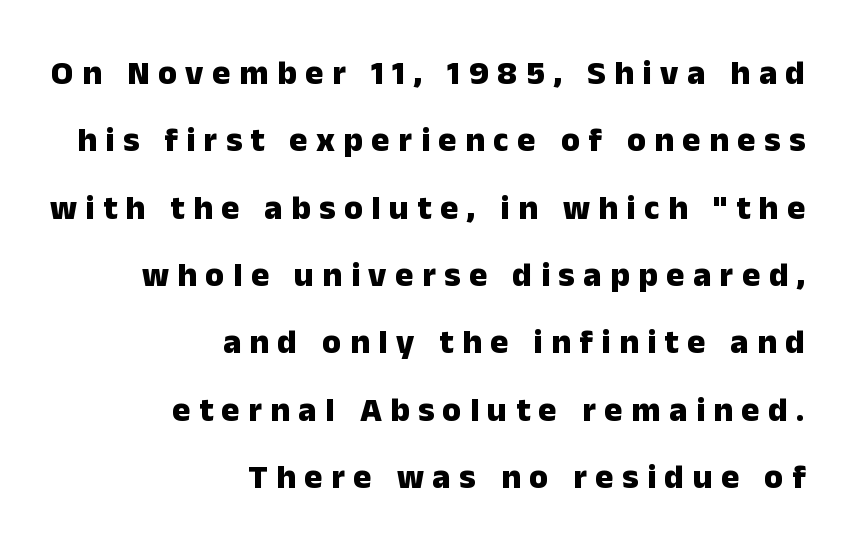
The image shows 34 px heavy sans-serif type, upright; set right-aligned, loose line spacing (1.98x), unusually wide letter spacing (+0.25 em), not underlined; low stroke contrast and a medium x-height.
